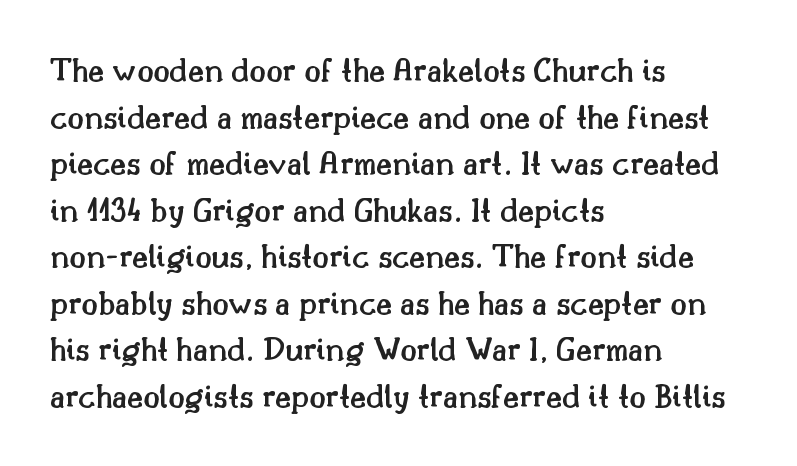
The image shows 34 px semibold serif type, upright; set left-aligned, normal line spacing (1.37x), normal letter spacing, not underlined; medium stroke contrast and a small x-height.
